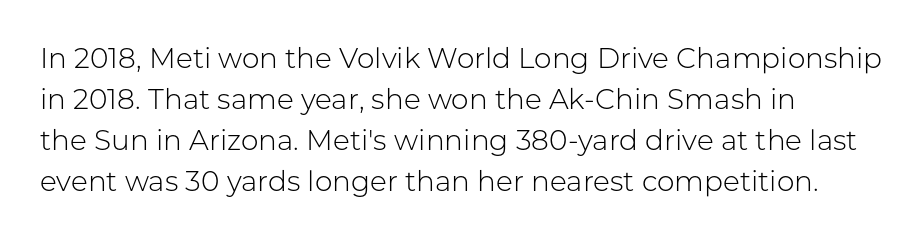
The image shows 28 px light sans-serif type, upright; set left-aligned, normal line spacing (1.46x), normal letter spacing, not underlined; low stroke contrast and a medium x-height.
